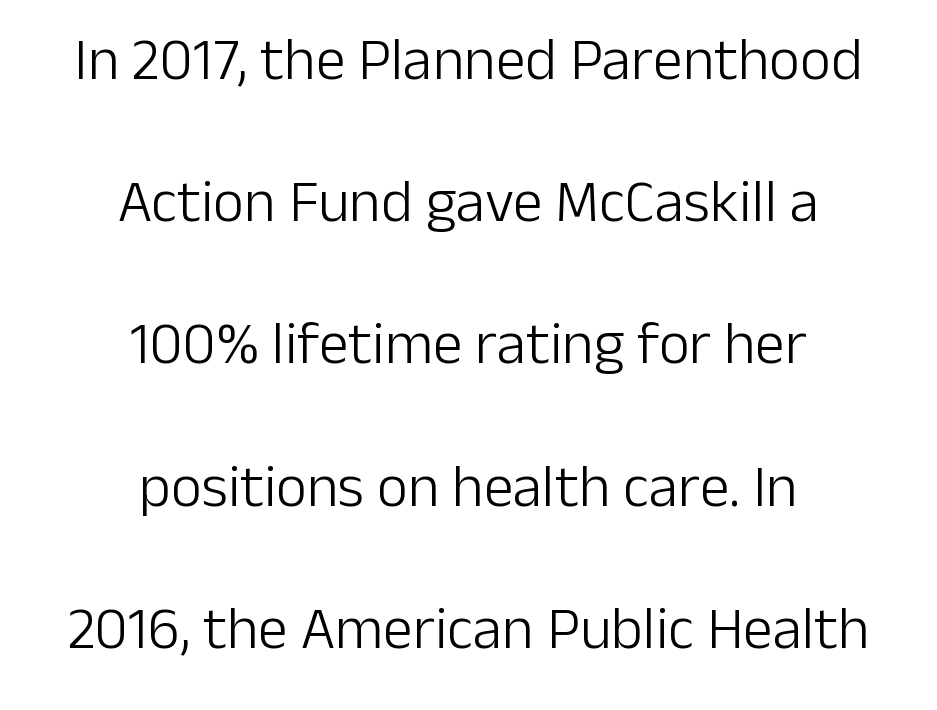
The image shows 60 px light sans-serif type, upright; set centered, loose line spacing (2.37x), normal letter spacing, not underlined; low stroke contrast and a medium x-height.
